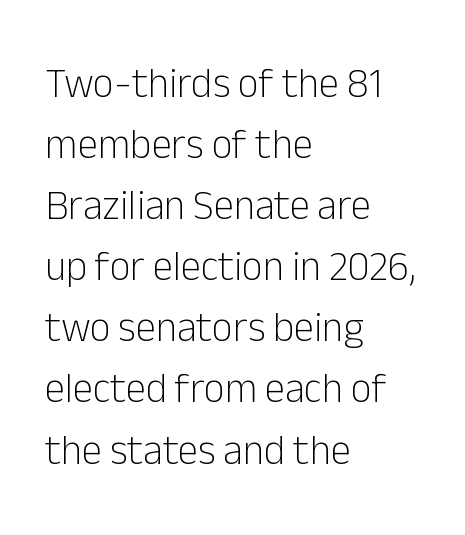
{"serif": "no", "italic": "no", "bold": "no", "weight": "light", "width": "normal", "stroke_contrast": "low", "x_height": "medium", "monospaced": "no", "underline": "no", "align": "left", "line_spacing": "normal", "line_spacing_ratio": 1.49, "letter_spacing": "normal", "letter_spacing_em": 0.0, "glyph_px": 41}
